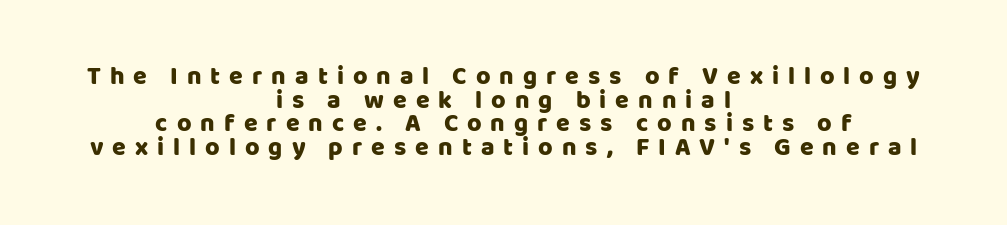
Q: Is the text italic (slanted)? A: No, it is upright.
Q: Is the text underlined? A: No.
Q: How is the paragraph aligned? A: Centered.
Q: Is the spacing between letters normal or unusually wide? A: Unusually wide.
Q: Is the spacing between lines tight, normal or loose? A: Tight.
